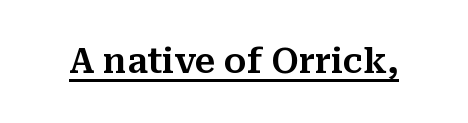
Proportional: the letters do not fall into vertical columns. When letters stand straight like this, we call the style roman or upright. Tracking here is standard; glyphs follow each other at the usual distance. Underlined type. The type family on display is of the serif kind.
